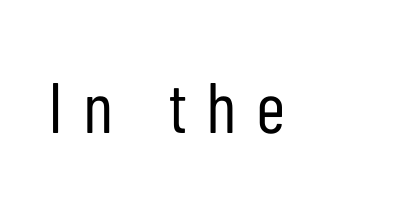
Every stem runs plumb, perpendicular to the baseline. These lines are composed in type without serifs. The letters look calm and open, with moderate or lighter stems. Substantial extra tracking has been applied to these lines. You could not count columns in this text — the font is proportionally spaced.
